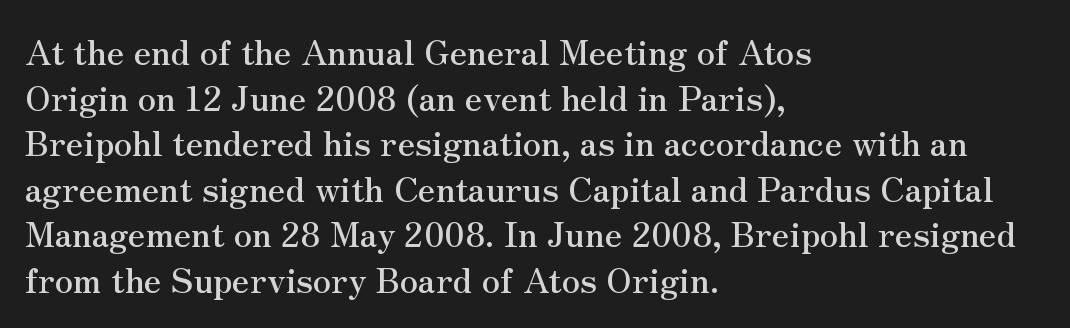
The image shows 34 px serif type, upright; set left-aligned, normal line spacing (1.34x), normal letter spacing, not underlined; medium stroke contrast and a small x-height.
